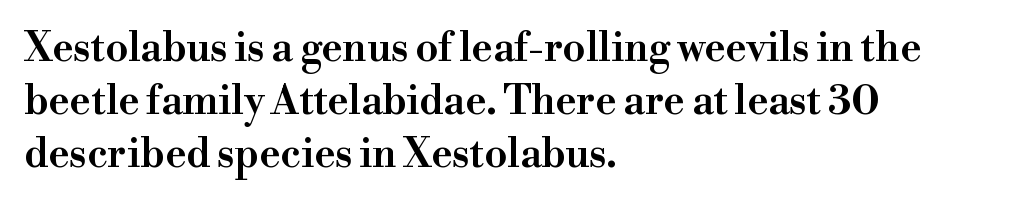
The image shows 40 px wide serif type, upright; set left-aligned, normal line spacing (1.33x), normal letter spacing, not underlined; high stroke contrast and a small x-height.
